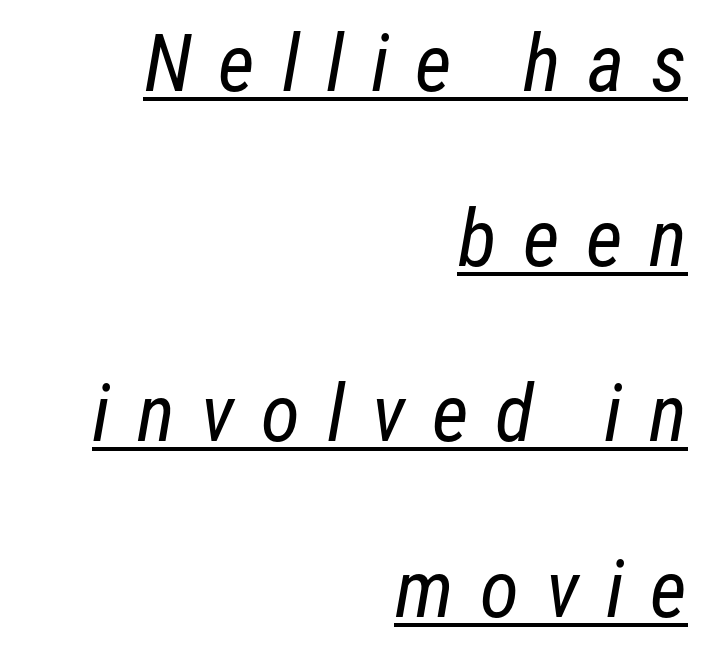
The image shows 80 px regular-weight, condensed sans-serif type; set right-aligned, loose line spacing (2.19x), unusually wide letter spacing (+0.33 em), underlined; low stroke contrast and a medium x-height.
